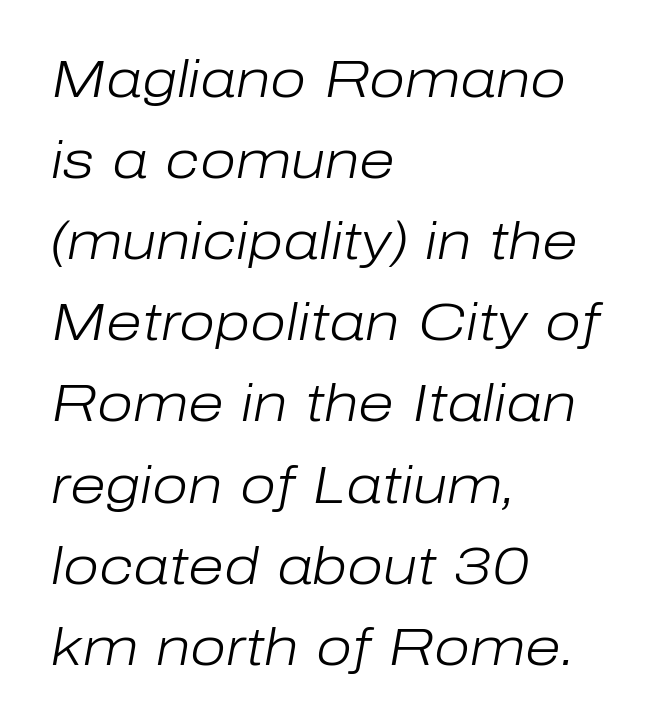
A typesetter would call this leading conventional body-copy spacing. Every row of glyphs begins at an identical x-position on the left. Each stroke keeps to a modest, everyday thickness or less. The type is set solid horizontally, with unmodified tracking. This is oblique type, the kind used for emphasis or titles.
